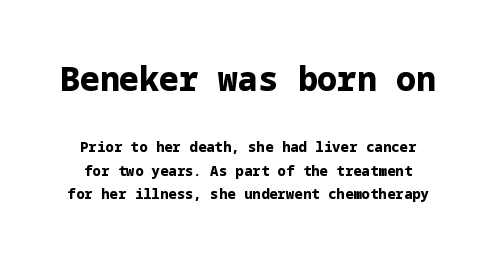
These lines sit exactly where default settings would place them. Italic: no, the glyphs are upright roman. Typographically, this falls in the sans-serif category. The letterforms sit shoulder to shoulder at normal distance. The upper block of text is set noticeably larger than the block beneath it.
